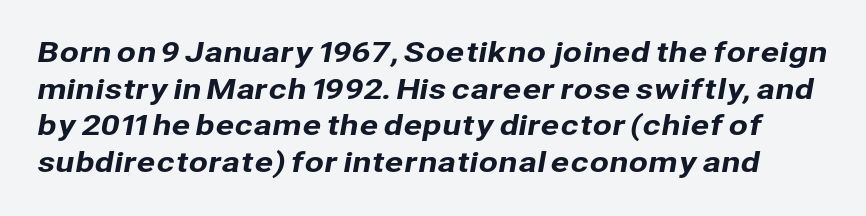
{"serif": "no", "width": "normal", "stroke_contrast": "low", "x_height": "medium", "monospaced": "no", "underline": "no", "line_spacing": "normal", "line_spacing_ratio": 1.31, "letter_spacing": "normal", "letter_spacing_em": 0.0, "glyph_px": 28}
